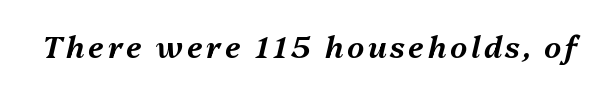
{"italic": "yes", "lean": "right", "slant_degrees": 13, "width": "normal", "stroke_contrast": "medium", "x_height": "medium", "monospaced": "no", "underline": "no", "glyph_px": 30}
